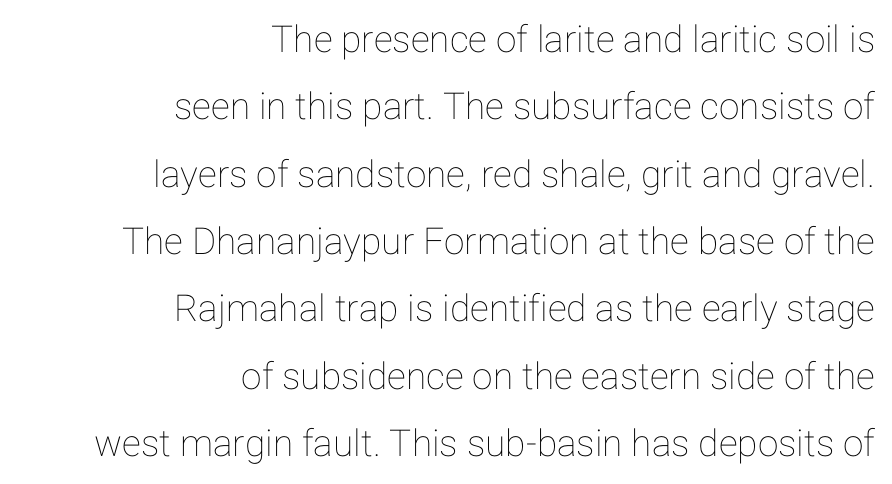
No italicization has been applied; the sample stays upright. Glyph-to-glyph distance matches everyday printed text. Varying glyph widths throughout — classic text-font behaviour. The setting favours the right margin, as signatures and pull-quotes sometimes do. The string is rendered with underlining switched off.
